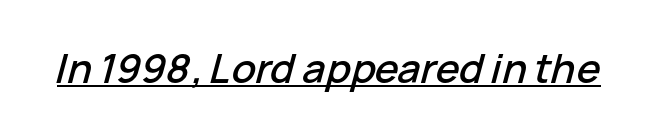
The image shows 40 px text type, italic (leaning right); set normal letter spacing, underlined; low stroke contrast and a medium x-height.
